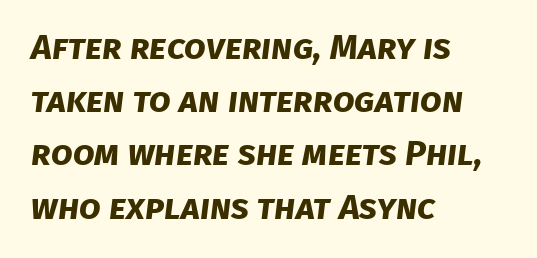
Q: Is the text bold? A: Yes.
Q: Is the typeface a serif or a sans-serif typeface? A: Sans-serif.
Q: Is the text underlined? A: No.
Q: How is the paragraph aligned? A: Left-aligned.
Q: Is the spacing between letters normal or unusually wide? A: Normal.
Q: Is the spacing between lines tight, normal or loose? A: Normal.
Q: Width (condensed, normal, or wide)? A: Normal.
Q: Stroke contrast? A: Low.
Q: x-height? A: Large.
Q: Monospaced? A: No.
